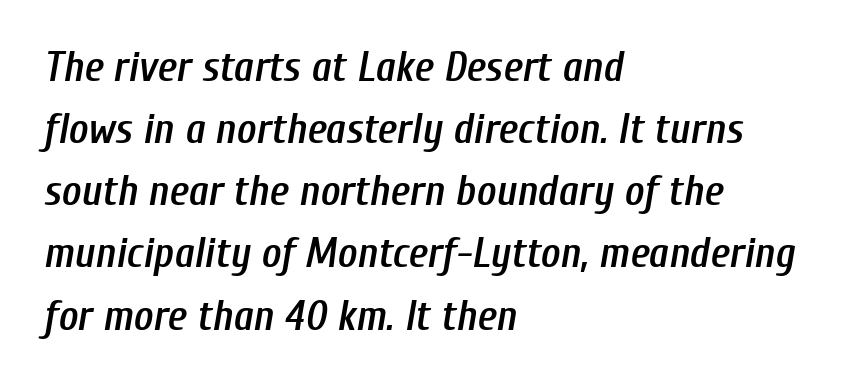
{"italic": "yes", "lean": "right", "slant_degrees": 10, "bold": "semi", "weight": "semibold", "width": "condensed", "stroke_contrast": "low", "x_height": "medium", "monospaced": "no", "underline": "no", "align": "left", "line_spacing": "normal", "line_spacing_ratio": 1.48, "letter_spacing": "normal", "letter_spacing_em": 0.0, "glyph_px": 42}
